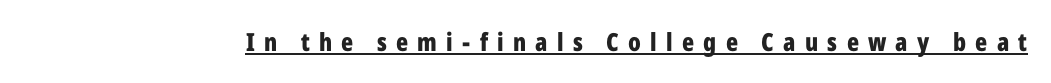
As a designer I'd log this as weight 700, bold. The face used here appears with an underline applied. When letters stand straight like this, we call the style roman or upright. Spacing between characters has been opened up far beyond the box default.
